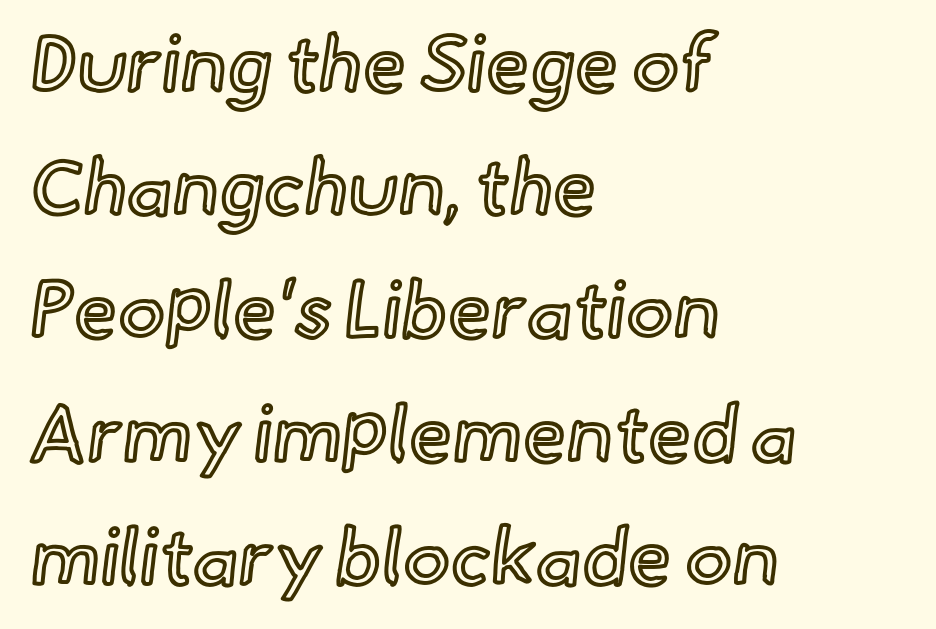
Here the designer chose a conventional face with non-uniform glyph widths. Compared with typical body copy, the letter spacing here is the same. The space directly below the letters is spotless. This sample is left-justified, so line endings fall wherever the words run out.
